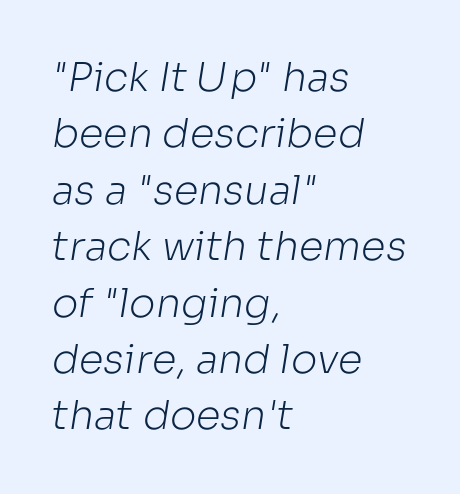
The image shows 40 px light sans-serif type; set left-aligned, normal line spacing (1.41x), normal letter spacing, not underlined; low stroke contrast and a medium x-height.
